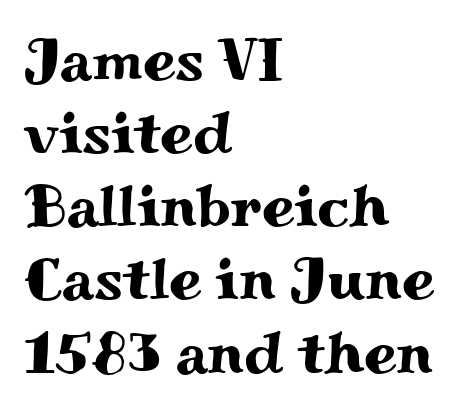
{"serif": "yes", "italic": "no", "width": "wide", "stroke_contrast": "medium", "x_height": "small", "monospaced": "no", "underline": "no", "align": "left", "line_spacing_ratio": 1.24, "letter_spacing": "normal", "letter_spacing_em": 0.0, "glyph_px": 59}
